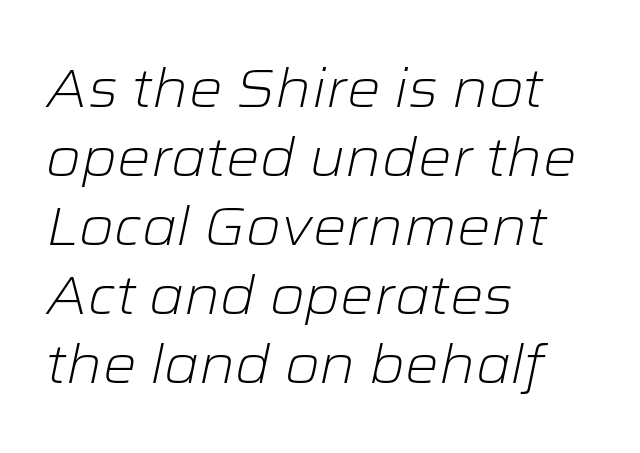
{"italic": "yes", "lean": "right", "slant_degrees": 12, "bold": "no", "weight": "light", "width": "wide", "stroke_contrast": "low", "x_height": "medium", "monospaced": "no", "underline": "no", "align": "left", "line_spacing": "normal", "line_spacing_ratio": 1.3, "letter_spacing": "normal", "letter_spacing_em": 0.0, "glyph_px": 53}
